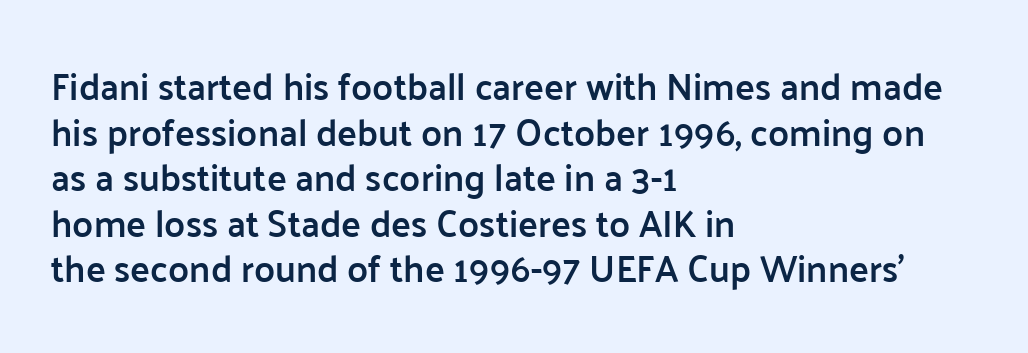
{"serif": "no", "italic": "no", "bold": "semi", "weight": "semibold", "width": "normal", "stroke_contrast": "low", "x_height": "medium", "monospaced": "no", "underline": "no", "align": "left", "line_spacing_ratio": 1.23, "letter_spacing": "normal", "letter_spacing_em": 0.0, "glyph_px": 37}
